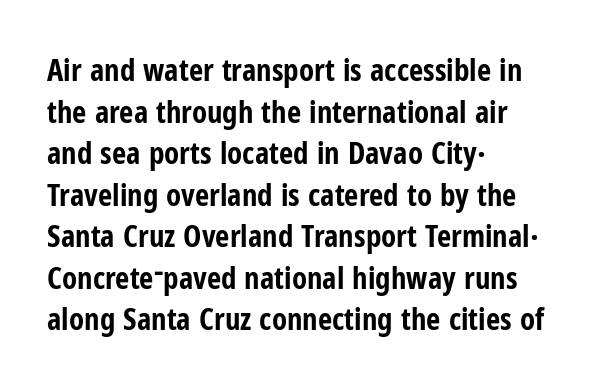
Q: Is the text bold? A: Yes.
Q: Is the text italic (slanted)? A: No, it is upright.
Q: Is the typeface a serif or a sans-serif typeface? A: Sans-serif.
Q: Is the text underlined? A: No.
Q: How is the paragraph aligned? A: Left-aligned.
Q: Is the spacing between letters normal or unusually wide? A: Normal.
Q: Is the spacing between lines tight, normal or loose? A: Normal.
Q: Width (condensed, normal, or wide)? A: Condensed.
Q: Stroke contrast? A: Low.
Q: x-height? A: Medium.
Q: Monospaced? A: No.
